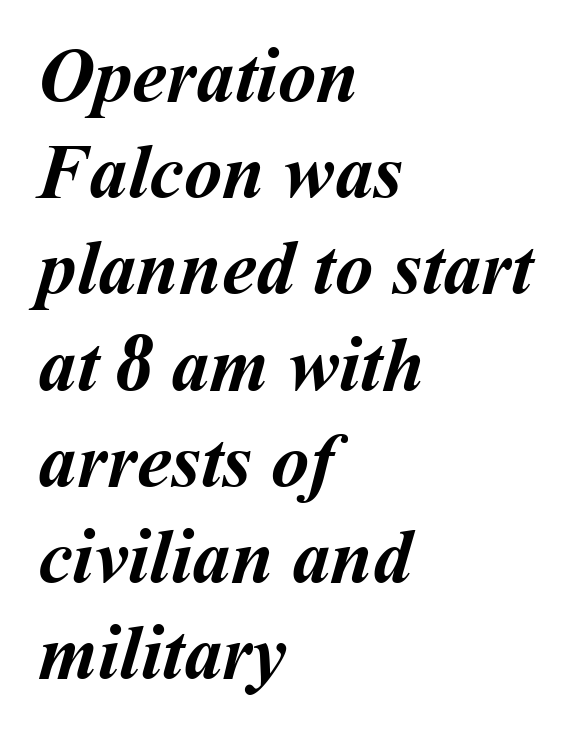
The image shows 77 px semibold type; set left-aligned, normal line spacing (1.25x), normal letter spacing, not underlined; medium stroke contrast and a medium x-height.
